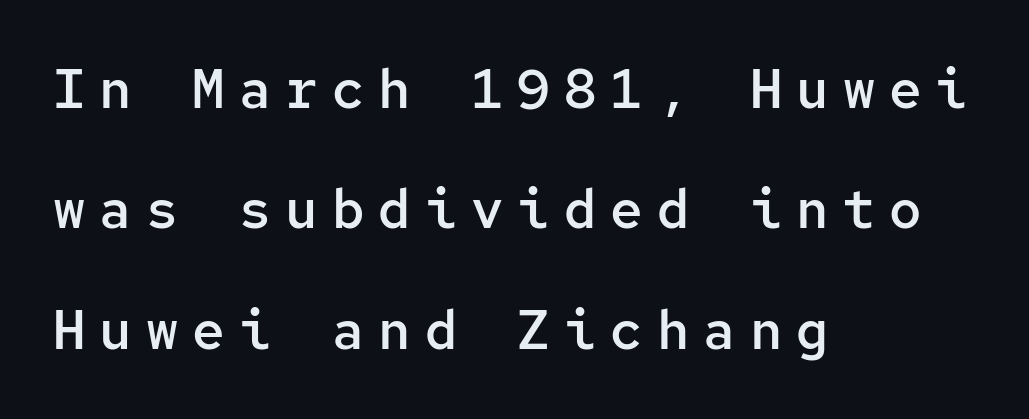
Q: Is the text bold? A: Semi-bold.
Q: Is the text italic (slanted)? A: No, it is upright.
Q: Is the typeface a serif or a sans-serif typeface? A: Sans-serif.
Q: Is the text underlined? A: No.
Q: How is the paragraph aligned? A: Left-aligned.
Q: Is the spacing between letters normal or unusually wide? A: Unusually wide.
Q: Is the spacing between lines tight, normal or loose? A: Loose.
Q: Width (condensed, normal, or wide)? A: Normal.
Q: Stroke contrast? A: Low.
Q: x-height? A: Medium.
Q: Monospaced? A: Yes.
